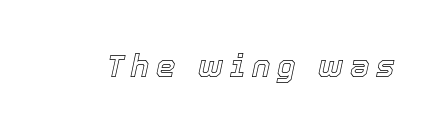
Descenders are the only things crossing below the line. If you drew a line through each stem, it would be angled. Loose tracking; the words dissolve into strings of separated letters. Looks like regular typesetting: each glyph gets only the width it needs.
